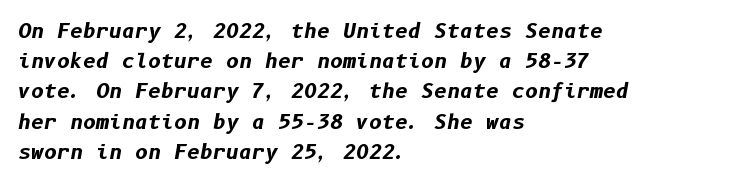
The image shows 20 px bold type, italic (leaning right); set left-aligned, normal line spacing (1.51x), normal letter spacing, not underlined.
